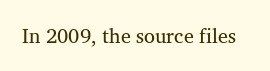
{"italic": "no", "bold": "no", "underline": "no", "letter_spacing": "normal", "letter_spacing_em": 0.0, "glyph_px": 20}
